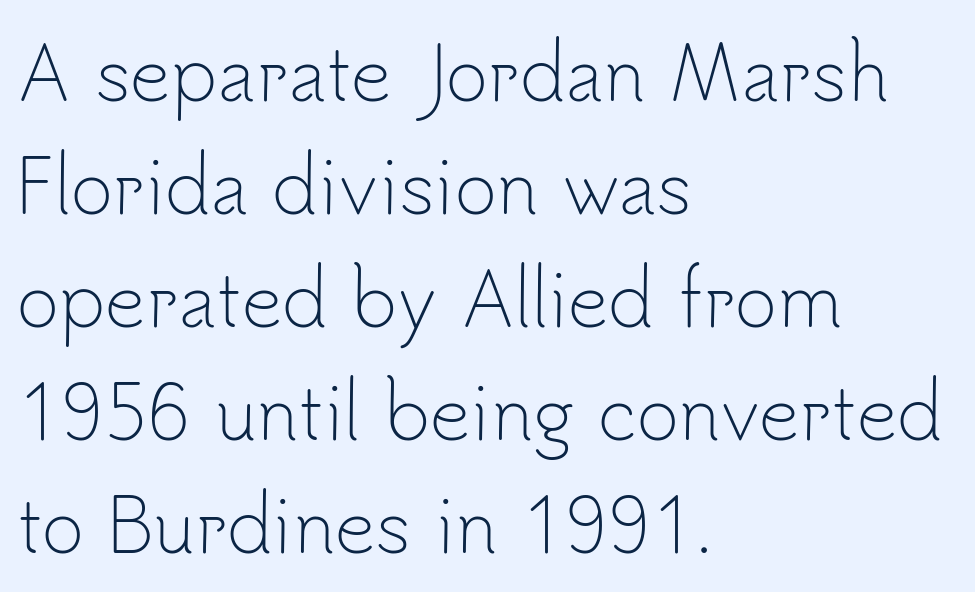
Q: Is the text bold? A: No.
Q: Is the text italic (slanted)? A: No, it is upright.
Q: Is the typeface a serif or a sans-serif typeface? A: Sans-serif.
Q: Is the text underlined? A: No.
Q: How is the paragraph aligned? A: Left-aligned.
Q: Is the spacing between letters normal or unusually wide? A: Normal.
Q: Is the spacing between lines tight, normal or loose? A: Normal.
Q: Width (condensed, normal, or wide)? A: Normal.
Q: Stroke contrast? A: Low.
Q: x-height? A: Small.
Q: Monospaced? A: No.
